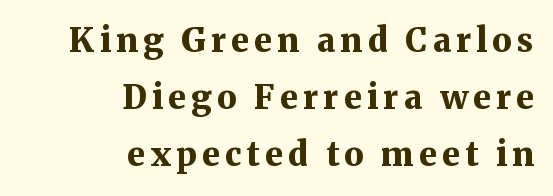
{"serif": "yes", "italic": "no", "bold": "yes", "weight": "bold", "width": "normal", "stroke_contrast": "medium", "x_height": "medium", "monospaced": "no", "underline": "no", "align": "right", "line_spacing_ratio": 1.73, "glyph_px": 33}
